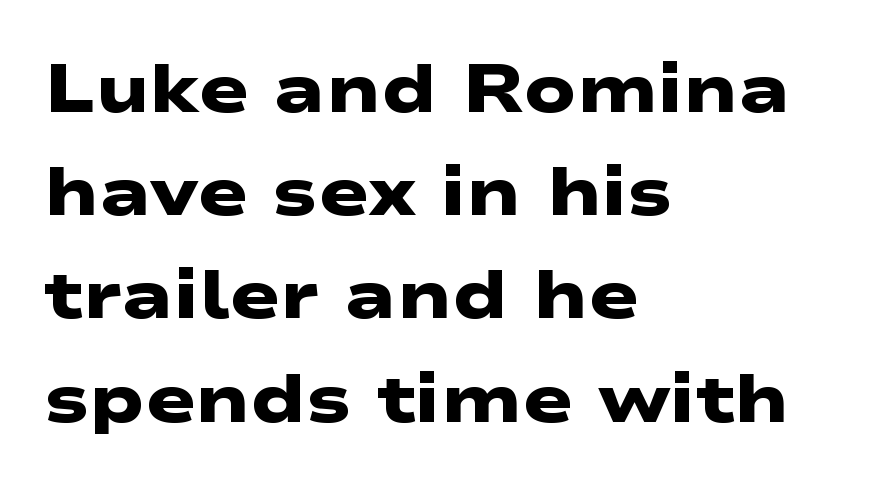
A typesetter would call this leading conventional body-copy spacing. Emphasis by weight is at full strength: bold. Look at the tracking — it's just the regular setting, nothing added. Decoration check: the copy has no underline.
